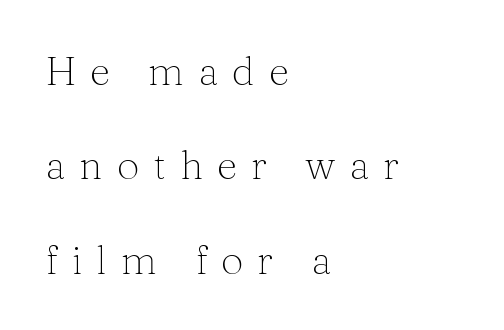
The image shows 40 px light serif type, upright; set left-aligned, loose line spacing (2.36x), unusually wide letter spacing (+0.35 em), not underlined; medium stroke contrast and a medium x-height.
